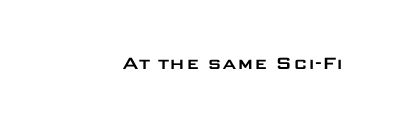
Q: Is the text italic (slanted)? A: No, it is upright.
Q: Is the text underlined? A: No.
Q: Is the spacing between letters normal or unusually wide? A: Normal.
